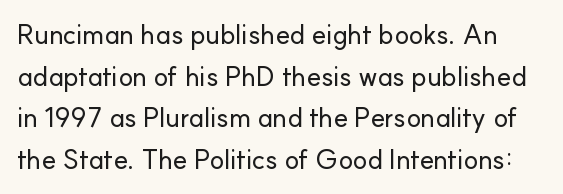
The lettering holds an erect, upright posture throughout. The string is rendered with underlining switched off. The passage shown has conventional tracking throughout. The passage shown stacks its lines at a standard gap.
